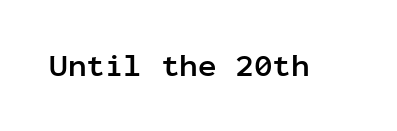
{"serif": "no", "italic": "no", "bold": "yes", "weight": "semibold", "width": "normal", "stroke_contrast": "low", "x_height": "medium", "monospaced": "yes", "underline": "no", "letter_spacing": "normal", "letter_spacing_em": 0.0, "glyph_px": 31}
